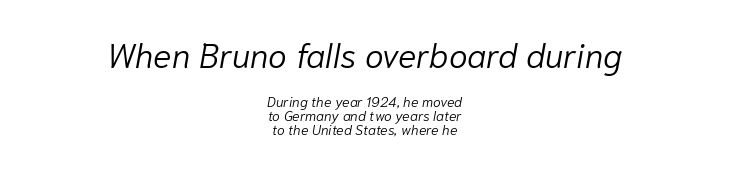
The image shows 34 px light type, italic (leaning right); set centered, tight line spacing (1.0x), normal letter spacing, not underlined; the first (top) block is 2.43x larger; low stroke contrast and a medium x-height.
